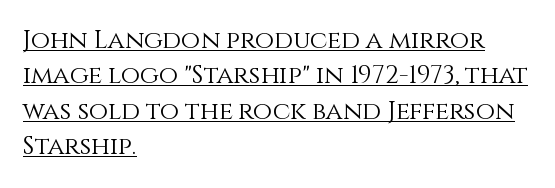
{"italic": "no", "bold": "no", "underline": "yes", "align": "left", "line_spacing": "normal", "line_spacing_ratio": 1.42, "letter_spacing": "normal", "letter_spacing_em": 0.0, "glyph_px": 25}
